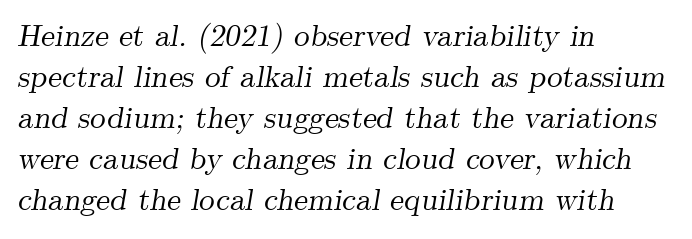
{"serif": "yes", "italic": "yes", "lean": "right", "slant_degrees": 9, "width": "normal", "stroke_contrast": "medium", "x_height": "small", "monospaced": "no", "underline": "no", "align": "left", "line_spacing": "normal", "line_spacing_ratio": 1.32, "letter_spacing": "normal", "letter_spacing_em": 0.0, "glyph_px": 31}
